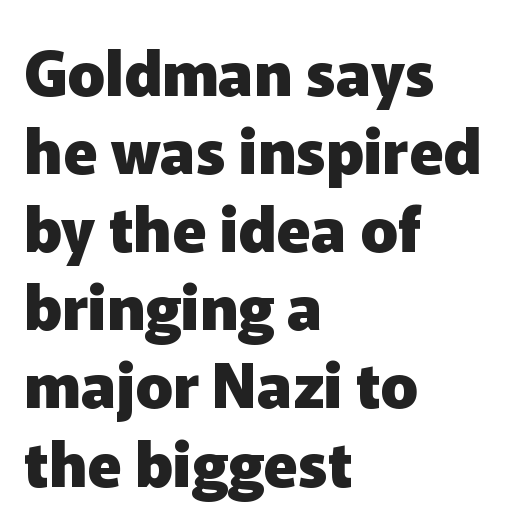
{"serif": "no", "italic": "no", "bold": "yes", "weight": "heavy", "width": "normal", "stroke_contrast": "low", "x_height": "medium", "monospaced": "no", "underline": "no", "align": "left", "line_spacing": "normal", "line_spacing_ratio": 1.26, "letter_spacing": "normal", "letter_spacing_em": 0.0, "glyph_px": 62}
